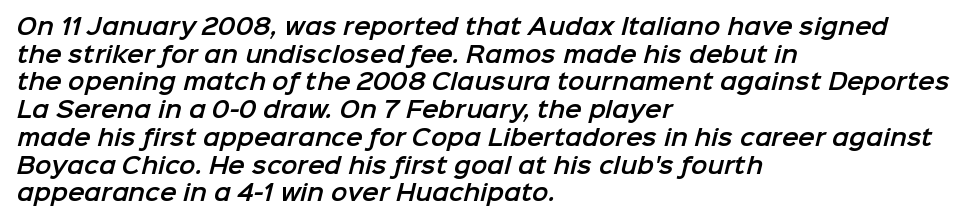
Q: Is the text underlined? A: No.
Q: How is the paragraph aligned? A: Left-aligned.
Q: Is the spacing between letters normal or unusually wide? A: Normal.
Q: Is the spacing between lines tight, normal or loose? A: Normal.
